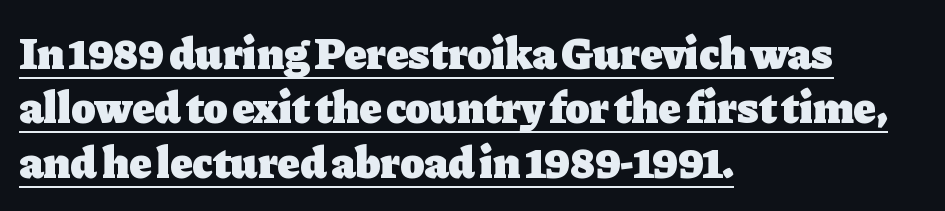
{"serif": "yes", "italic": "no", "bold": "yes", "weight": "heavy", "width": "normal", "stroke_contrast": "low", "x_height": "medium", "monospaced": "no", "underline": "yes", "align": "left", "line_spacing_ratio": 1.21, "letter_spacing": "normal", "letter_spacing_em": 0.0, "glyph_px": 45}
